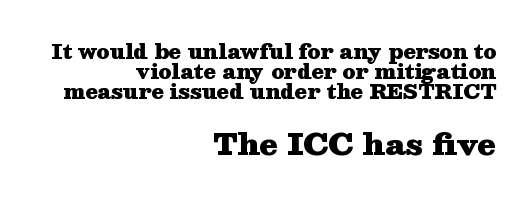
{"serif": "yes", "italic": "no", "bold": "yes", "weight": "heavy", "width": "wide", "stroke_contrast": "medium", "x_height": "medium", "monospaced": "no", "underline": "no", "align": "right", "line_spacing": "tight", "line_spacing_ratio": 0.99, "letter_spacing": "normal", "letter_spacing_em": 0.0, "larger_block": "second", "size_ratio": 1.5, "glyph_px": 30}
